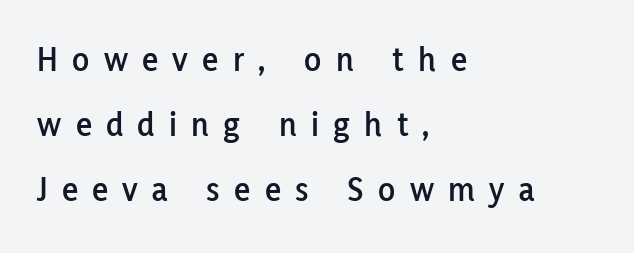
The image shows 35 px sans-serif type, upright; set left-aligned, line spacing 1.86x, unusually wide letter spacing (+0.41 em), not underlined; low stroke contrast and a medium x-height.
